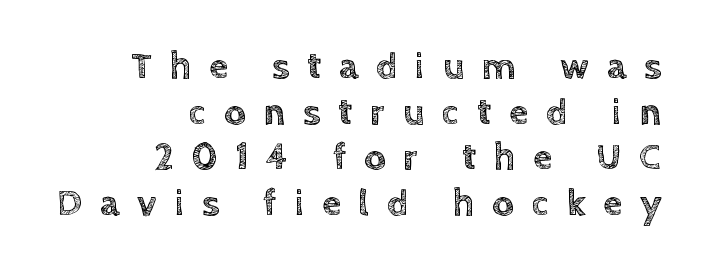
{"italic": "no", "width": "normal", "x_height": "large", "monospaced": "no", "underline": "no", "align": "right", "line_spacing_ratio": 1.2, "letter_spacing": "wide", "letter_spacing_em": 0.47, "glyph_px": 38}
